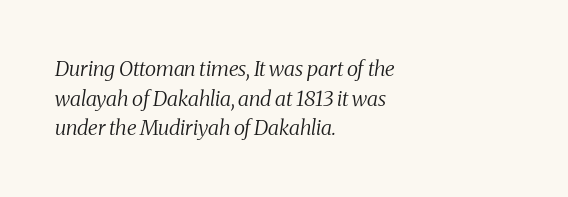
The image shows 21 px text type, italic (leaning right); set left-aligned, normal line spacing (1.41x), normal letter spacing, not underlined.
